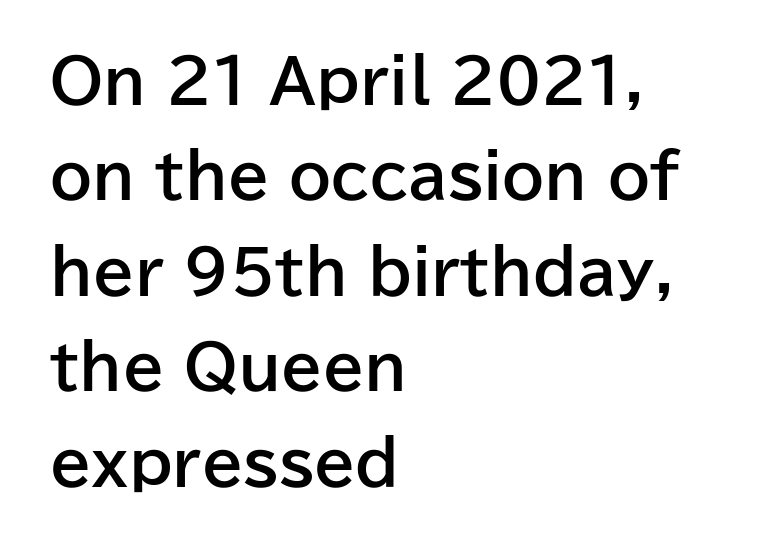
{"serif": "no", "italic": "no", "bold": "yes", "weight": "bold", "width": "normal", "stroke_contrast": "low", "x_height": "medium", "monospaced": "no", "underline": "no", "align": "left", "line_spacing": "normal", "line_spacing_ratio": 1.59, "letter_spacing": "normal", "letter_spacing_em": 0.0, "glyph_px": 60}
